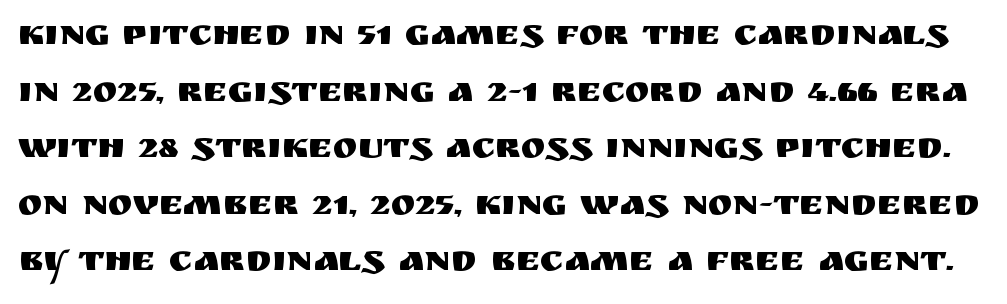
{"serif": "no", "italic": "no", "width": "normal", "stroke_contrast": "medium", "x_height": "large", "monospaced": "no", "underline": "no", "line_spacing": "normal", "line_spacing_ratio": 1.53, "letter_spacing": "normal", "letter_spacing_em": 0.0, "glyph_px": 37}
